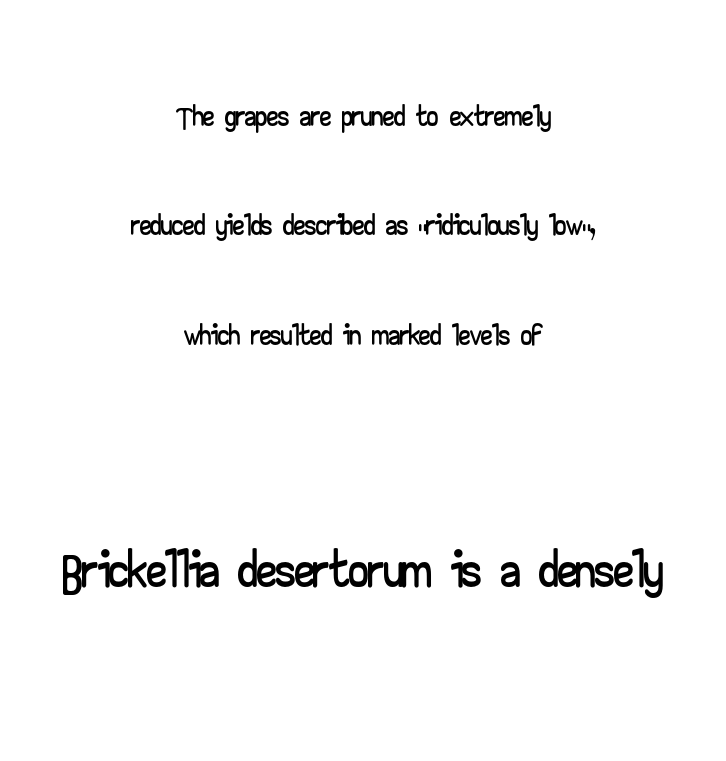
Q: Is the text italic (slanted)? A: No, it is upright.
Q: Is the typeface a serif or a sans-serif typeface? A: Sans-serif.
Q: Is the text underlined? A: No.
Q: How is the paragraph aligned? A: Centered.
Q: Is the spacing between letters normal or unusually wide? A: Normal.
Q: Is the spacing between lines tight, normal or loose? A: Loose.
Q: Which block of text is set in a larger size, the first (top) or the second (bottom)? A: The second (bottom) one.
Q: Width (condensed, normal, or wide)? A: Wide.
Q: Stroke contrast? A: Low.
Q: x-height? A: Small.
Q: Monospaced? A: No.
